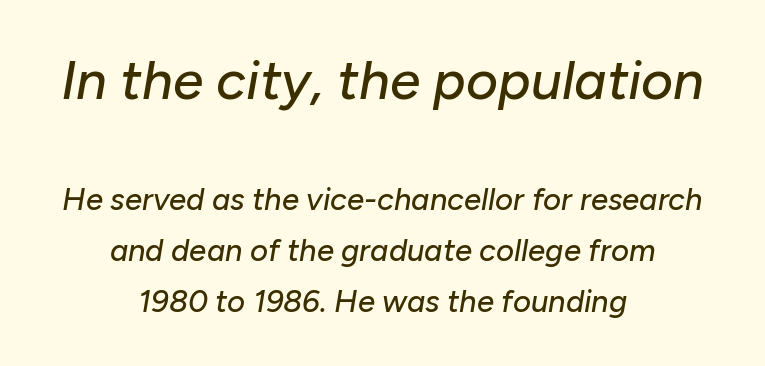
Q: Is the text italic (slanted)? A: Yes, it leans right by about 10 degrees.
Q: Is the text underlined? A: No.
Q: How is the paragraph aligned? A: Centered.
Q: Is the spacing between letters normal or unusually wide? A: Normal.
Q: Is the spacing between lines tight, normal or loose? A: Normal.
Q: Which block of text is set in a larger size, the first (top) or the second (bottom)? A: The first (top) one.
Q: Width (condensed, normal, or wide)? A: Normal.
Q: Stroke contrast? A: Low.
Q: x-height? A: Medium.
Q: Monospaced? A: No.
